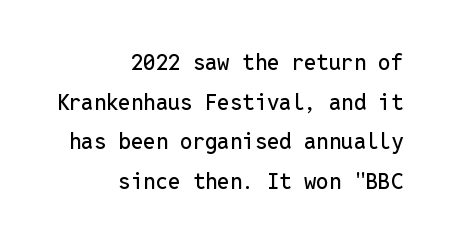
The paragraph shown leans on its right margin. Posture: vertical. Honestly, there is no underline to notice here at all. Default kerning and tracking; the words read as compact shapes.
